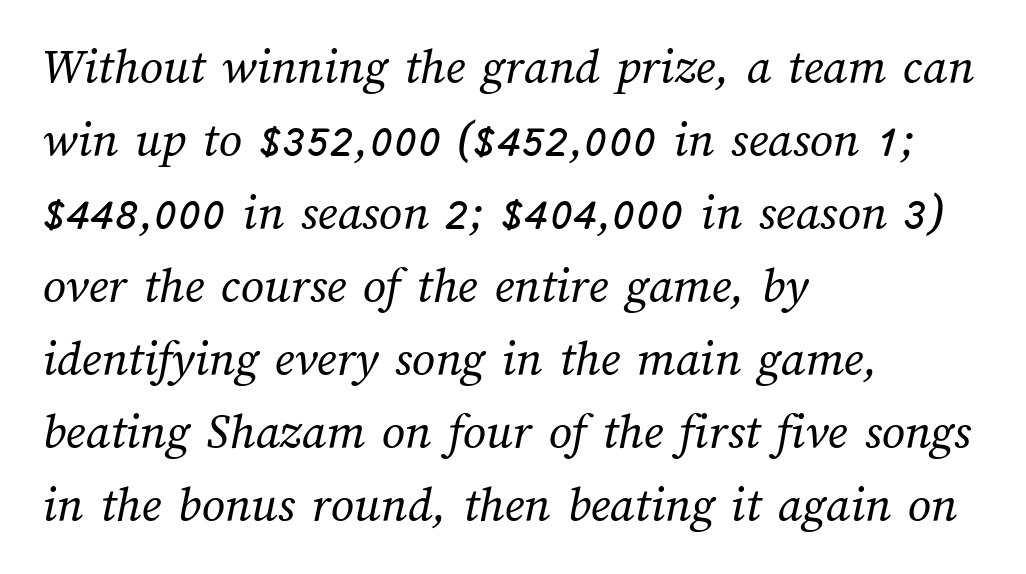
{"bold": "no", "weight": "regular", "width": "normal", "stroke_contrast": "medium", "x_height": "medium", "monospaced": "no", "underline": "no", "align": "left", "line_spacing": "normal", "line_spacing_ratio": 1.43, "letter_spacing": "normal", "letter_spacing_em": 0.0, "glyph_px": 51}
